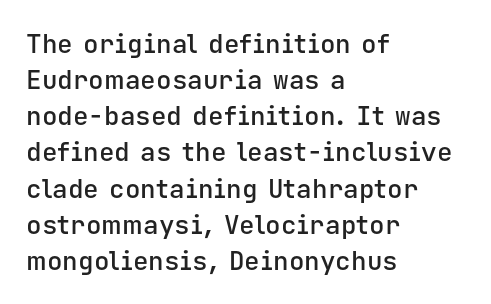
The image shows 26 px text type, upright; set left-aligned, normal line spacing (1.39x), normal letter spacing, not underlined.
